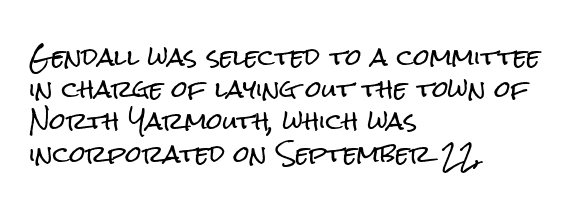
The image shows 23 px text type, upright; set left-aligned, normal line spacing (1.4x), normal letter spacing, not underlined.
